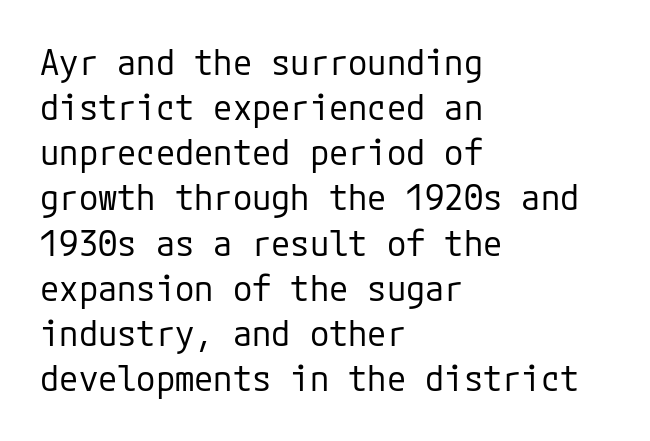
The image shows 35 px regular-weight sans-serif type, upright; set left-aligned, normal line spacing (1.29x), normal letter spacing, not underlined; low stroke contrast and a medium x-height.
